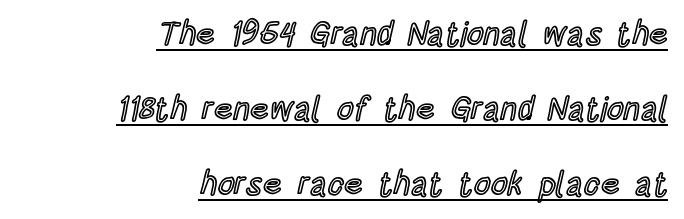
The image shows 33 px condensed type; set right-aligned, loose line spacing (2.28x), normal letter spacing, underlined; a large x-height.
